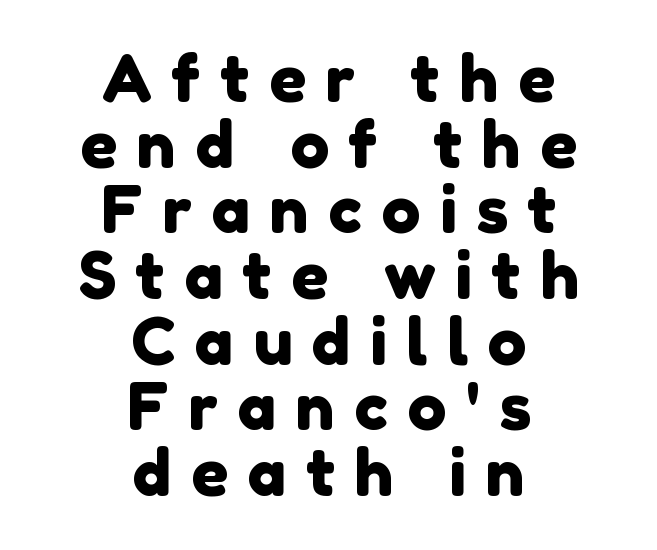
Q: Is the typeface a serif or a sans-serif typeface? A: Sans-serif.
Q: Is the text underlined? A: No.
Q: How is the paragraph aligned? A: Centered.
Q: Is the spacing between letters normal or unusually wide? A: Unusually wide.
Q: Is the spacing between lines tight, normal or loose? A: Tight.
Q: Width (condensed, normal, or wide)? A: Normal.
Q: x-height? A: Medium.
Q: Monospaced? A: No.
